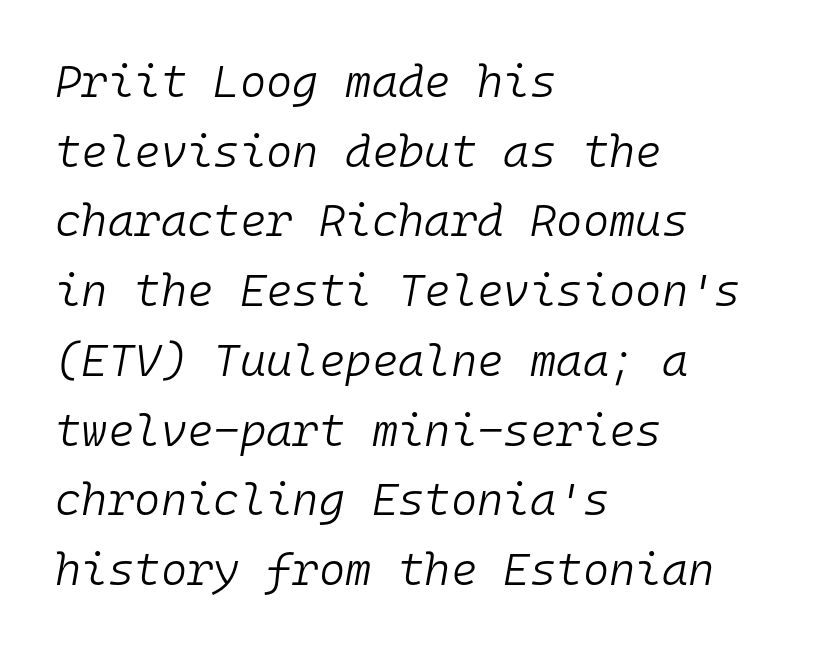
{"italic": "yes", "lean": "right", "slant_degrees": 10, "bold": "no", "weight": "light", "width": "normal", "stroke_contrast": "low", "x_height": "medium", "monospaced": "yes", "underline": "no", "align": "left", "line_spacing": "normal", "line_spacing_ratio": 1.55, "letter_spacing": "normal", "letter_spacing_em": 0.0, "glyph_px": 45}
